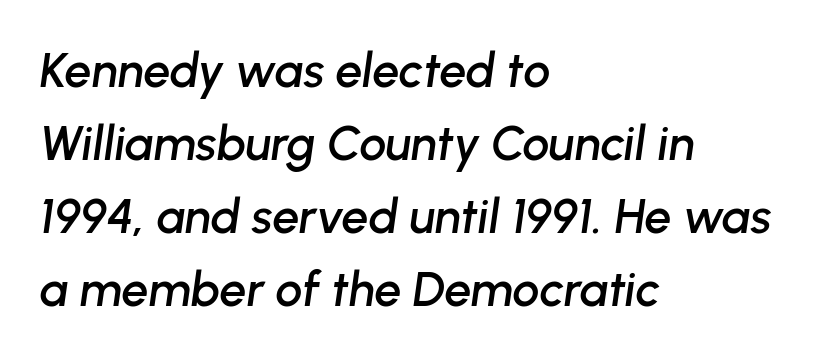
Q: Is the text italic (slanted)? A: Yes, it leans right by about 8 degrees.
Q: Is the text underlined? A: No.
Q: How is the paragraph aligned? A: Left-aligned.
Q: Is the spacing between letters normal or unusually wide? A: Normal.
Q: Is the spacing between lines tight, normal or loose? A: Normal.
Q: Width (condensed, normal, or wide)? A: Normal.
Q: Stroke contrast? A: Low.
Q: x-height? A: Medium.
Q: Monospaced? A: No.
